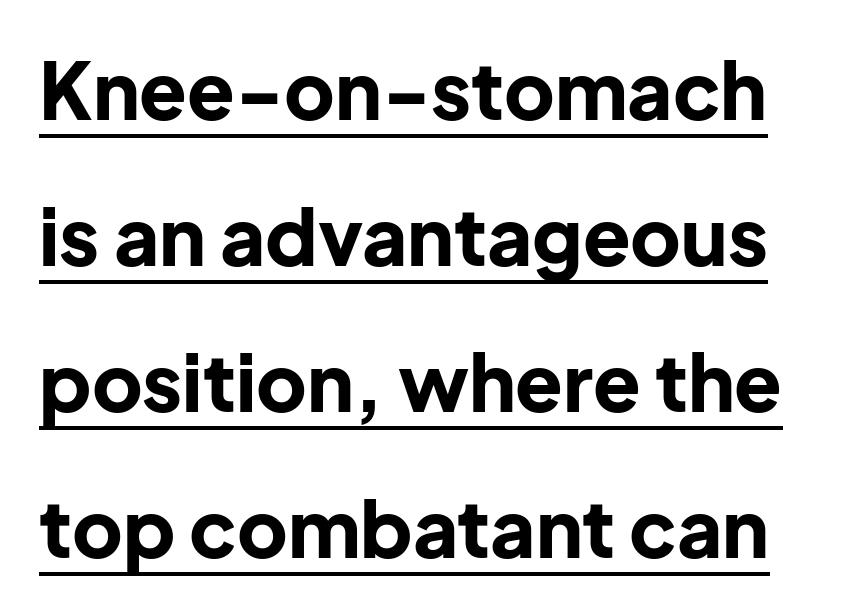
Q: Is the text bold? A: Yes.
Q: Is the text italic (slanted)? A: No, it is upright.
Q: Is the typeface a serif or a sans-serif typeface? A: Sans-serif.
Q: Is the text underlined? A: Yes.
Q: Is the spacing between letters normal or unusually wide? A: Normal.
Q: Width (condensed, normal, or wide)? A: Normal.
Q: Stroke contrast? A: Low.
Q: x-height? A: Medium.
Q: Monospaced? A: No.
